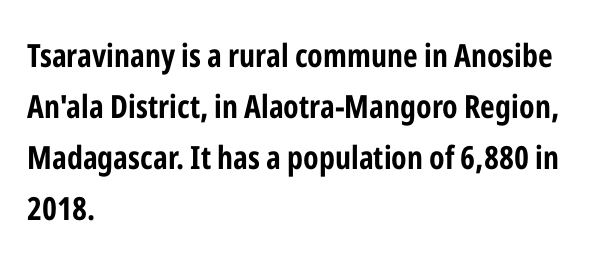
Q: Is the text bold? A: Yes.
Q: Is the text italic (slanted)? A: No, it is upright.
Q: Is the typeface a serif or a sans-serif typeface? A: Sans-serif.
Q: Is the text underlined? A: No.
Q: How is the paragraph aligned? A: Left-aligned.
Q: Is the spacing between letters normal or unusually wide? A: Normal.
Q: Is the spacing between lines tight, normal or loose? A: Normal.
Q: Width (condensed, normal, or wide)? A: Condensed.
Q: Stroke contrast? A: Low.
Q: x-height? A: Medium.
Q: Monospaced? A: No.
